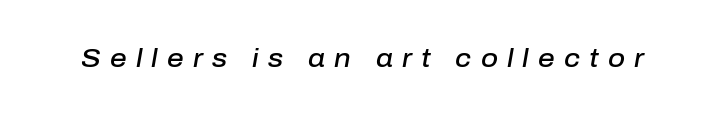
The image shows 26 px text type, italic (leaning right); set unusually wide letter spacing (+0.35 em), not underlined.
